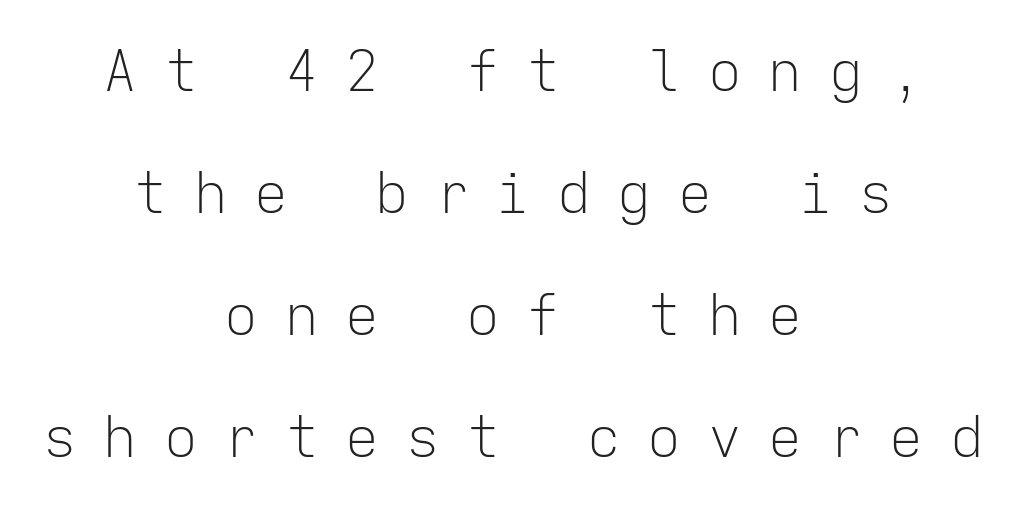
{"serif": "no", "italic": "no", "bold": "no", "weight": "light", "width": "normal", "stroke_contrast": "low", "x_height": "medium", "monospaced": "yes", "underline": "no", "align": "center", "line_spacing": "loose", "line_spacing_ratio": 2.18, "letter_spacing": "wide", "letter_spacing_em": 0.48, "glyph_px": 56}
